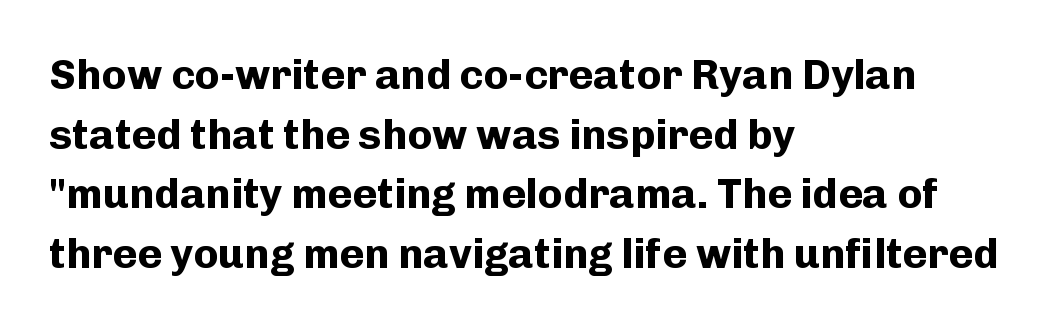
Q: Is the text bold? A: Yes.
Q: Is the text italic (slanted)? A: No, it is upright.
Q: Is the typeface a serif or a sans-serif typeface? A: Sans-serif.
Q: Is the text underlined? A: No.
Q: How is the paragraph aligned? A: Left-aligned.
Q: Is the spacing between letters normal or unusually wide? A: Normal.
Q: Is the spacing between lines tight, normal or loose? A: Normal.
Q: Width (condensed, normal, or wide)? A: Normal.
Q: Stroke contrast? A: Low.
Q: x-height? A: Medium.
Q: Monospaced? A: No.
